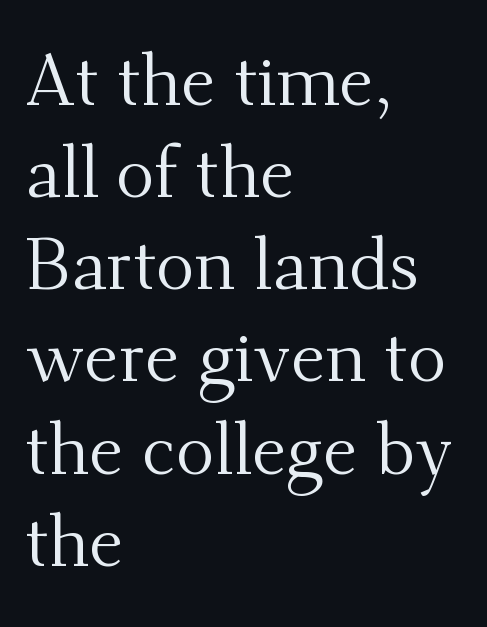
The image shows 72 px regular-weight serif type, upright; set left-aligned, normal line spacing (1.28x), normal letter spacing, not underlined; medium stroke contrast and a small x-height.
